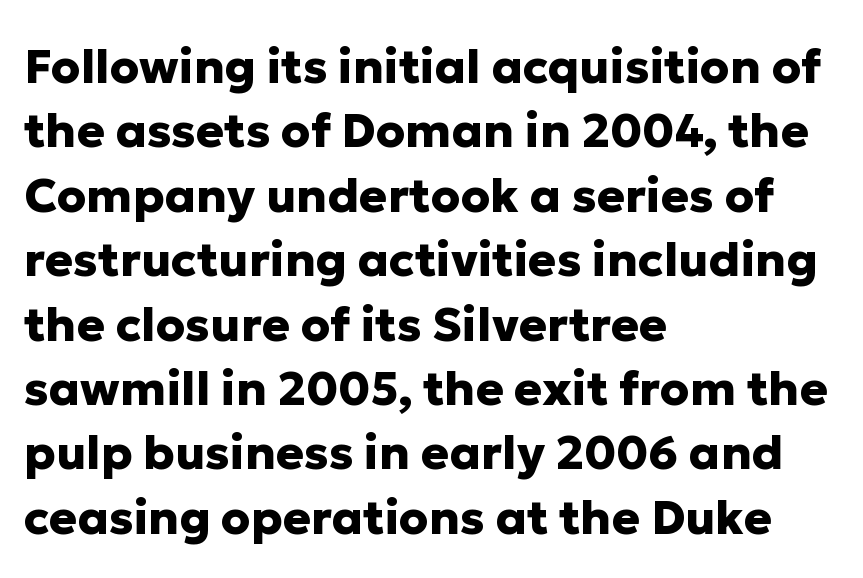
Q: Is the text bold? A: Yes.
Q: Is the text italic (slanted)? A: No, it is upright.
Q: Is the typeface a serif or a sans-serif typeface? A: Sans-serif.
Q: Is the text underlined? A: No.
Q: How is the paragraph aligned? A: Left-aligned.
Q: Is the spacing between letters normal or unusually wide? A: Normal.
Q: Is the spacing between lines tight, normal or loose? A: Normal.
Q: Width (condensed, normal, or wide)? A: Normal.
Q: Stroke contrast? A: Low.
Q: x-height? A: Medium.
Q: Monospaced? A: No.
